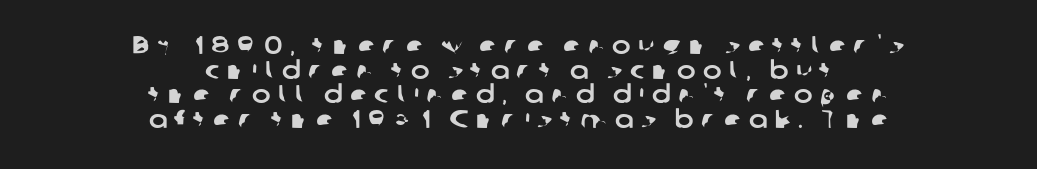
The image shows 25 px text type; set centered, tight line spacing (0.99x), unusually wide letter spacing (+0.3 em), not underlined.
